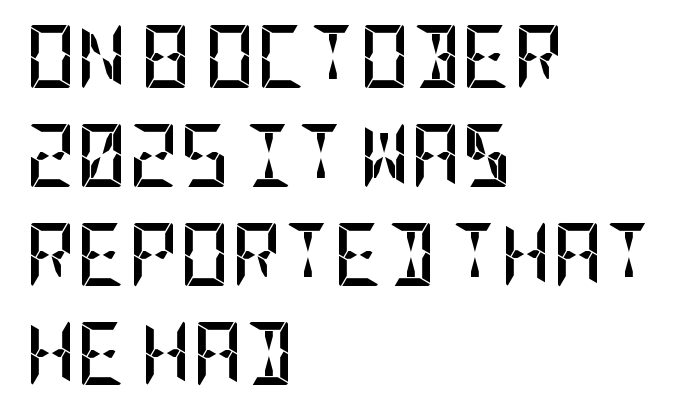
{"serif": "no", "italic": "no", "bold": "yes", "weight": "semibold", "width": "condensed", "stroke_contrast": "low", "x_height": "large", "underline": "no", "align": "left", "line_spacing": "normal", "line_spacing_ratio": 1.57, "letter_spacing": "normal", "letter_spacing_em": 0.0, "glyph_px": 63}
